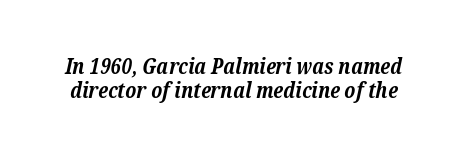
The image shows 22 px bold type, italic (leaning right); set tight line spacing (1.09x), normal letter spacing, not underlined.
